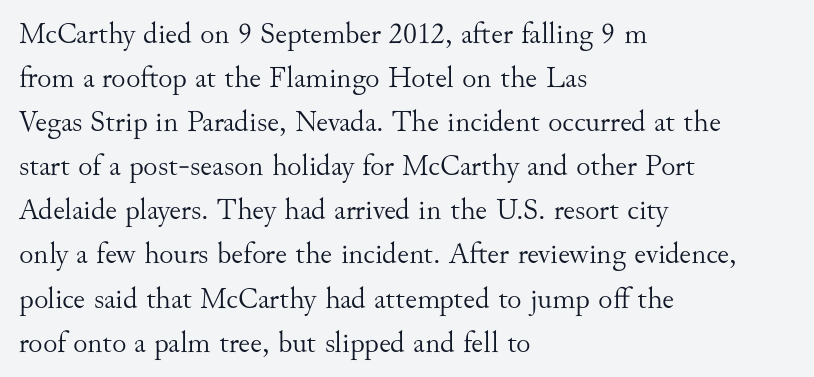
Q: Is the text bold? A: No.
Q: Is the text italic (slanted)? A: No, it is upright.
Q: Is the typeface a serif or a sans-serif typeface? A: Serif.
Q: Is the text underlined? A: No.
Q: How is the paragraph aligned? A: Left-aligned.
Q: Is the spacing between letters normal or unusually wide? A: Normal.
Q: Is the spacing between lines tight, normal or loose? A: Normal.
Q: Width (condensed, normal, or wide)? A: Normal.
Q: Stroke contrast? A: Medium.
Q: x-height? A: Small.
Q: Monospaced? A: No.
